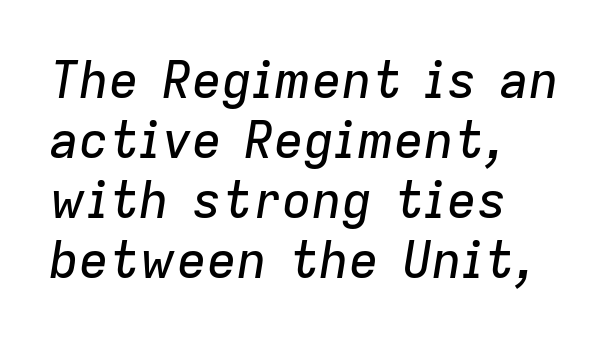
Q: Is the text italic (slanted)? A: Yes, it leans right by about 9 degrees.
Q: Is the text underlined? A: No.
Q: How is the paragraph aligned? A: Left-aligned.
Q: Is the spacing between letters normal or unusually wide? A: Normal.
Q: Width (condensed, normal, or wide)? A: Normal.
Q: Stroke contrast? A: Low.
Q: x-height? A: Medium.
Q: Monospaced? A: No.
